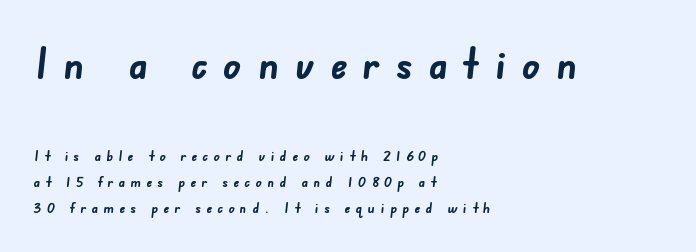
The image shows 44 px semibold sans-serif type; set left-aligned, line spacing 1.73x, unusually wide letter spacing (+0.36 em), not underlined; the first (top) block is 2.93x larger; low stroke contrast and a small x-height.
